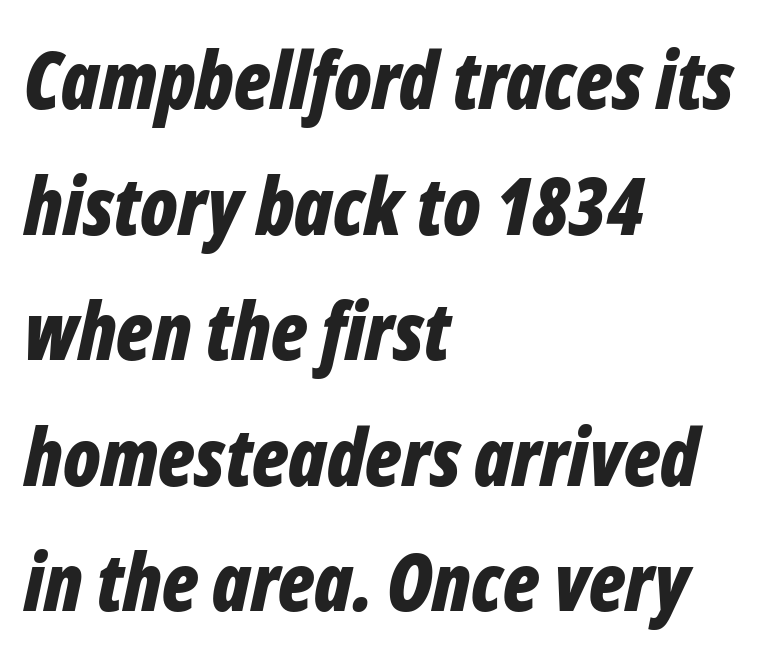
Q: Is the text bold? A: Yes.
Q: Is the text italic (slanted)? A: Yes, it leans right by about 12 degrees.
Q: Is the text underlined? A: No.
Q: How is the paragraph aligned? A: Left-aligned.
Q: Is the spacing between letters normal or unusually wide? A: Normal.
Q: Is the spacing between lines tight, normal or loose? A: Normal.
Q: Width (condensed, normal, or wide)? A: Condensed.
Q: Stroke contrast? A: Low.
Q: x-height? A: Medium.
Q: Monospaced? A: No.
